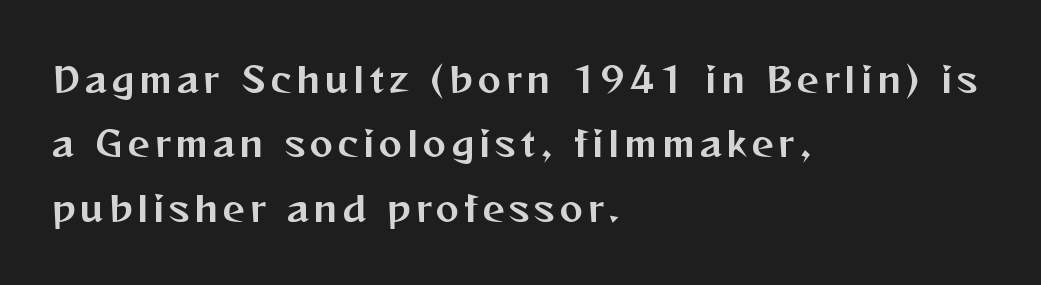
The image shows 35 px sans-serif type, upright; set left-aligned, line spacing 1.84x, not underlined; medium stroke contrast and a medium x-height.
